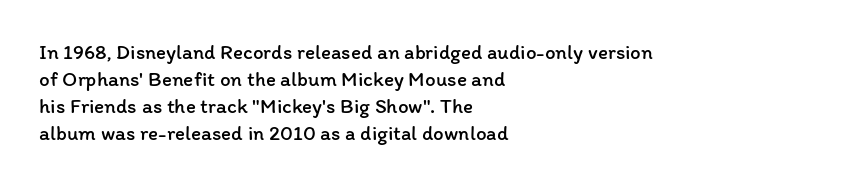
{"italic": "no", "bold": "no", "underline": "no", "align": "left", "line_spacing": "normal", "line_spacing_ratio": 1.28, "letter_spacing": "normal", "letter_spacing_em": 0.0, "glyph_px": 21}
